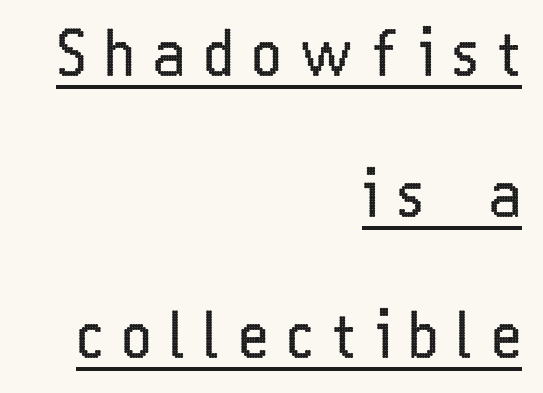
The image shows 63 px regular-weight, condensed sans-serif type, upright; set right-aligned, loose line spacing (2.24x), unusually wide letter spacing (+0.3 em), underlined; low stroke contrast and a medium x-height.
